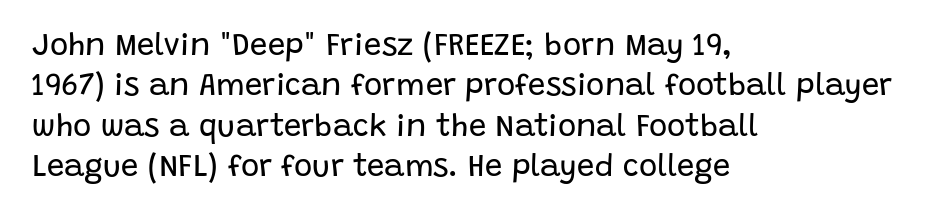
Q: Is the text bold? A: No.
Q: Is the text italic (slanted)? A: No, it is upright.
Q: Is the typeface a serif or a sans-serif typeface? A: Sans-serif.
Q: Is the text underlined? A: No.
Q: How is the paragraph aligned? A: Left-aligned.
Q: Is the spacing between letters normal or unusually wide? A: Normal.
Q: Is the spacing between lines tight, normal or loose? A: Normal.
Q: Width (condensed, normal, or wide)? A: Normal.
Q: Stroke contrast? A: Low.
Q: x-height? A: Large.
Q: Monospaced? A: No.
